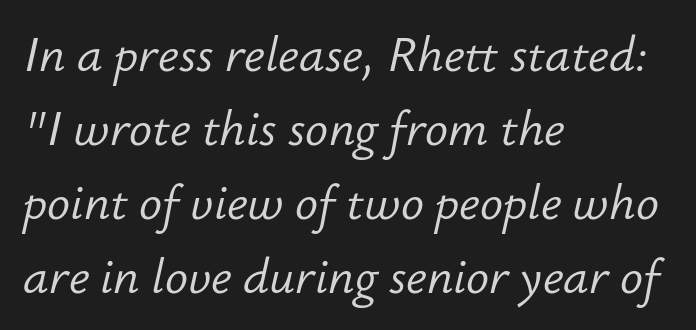
The image shows 48 px light type, italic (leaning right); set left-aligned, normal line spacing (1.54x), normal letter spacing, not underlined; low stroke contrast and a small x-height.
